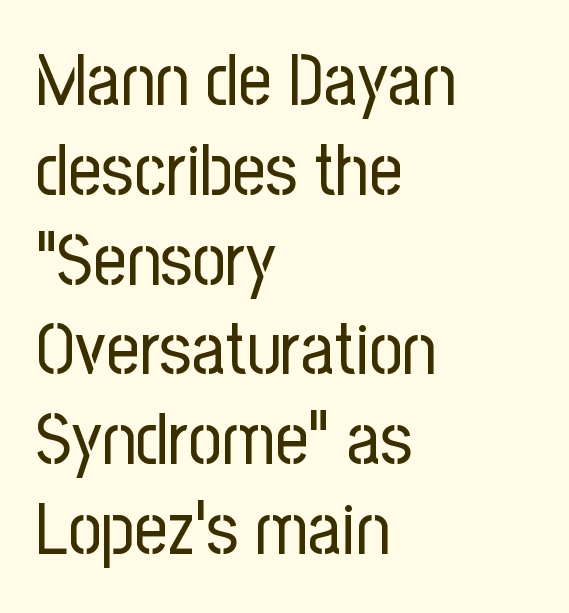
The image shows 73 px regular-weight, condensed sans-serif type, upright; set left-aligned, line spacing 1.23x, normal letter spacing, not underlined; low stroke contrast and a medium x-height.
